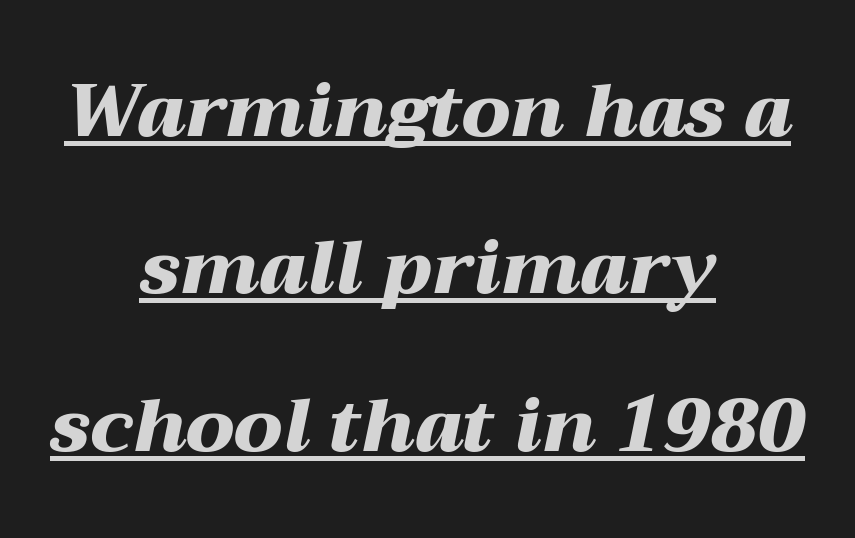
The image shows 75 px heavy, wide type, italic (leaning right); set centered, loose line spacing (2.1x), normal letter spacing, underlined; medium stroke contrast and a medium x-height.
